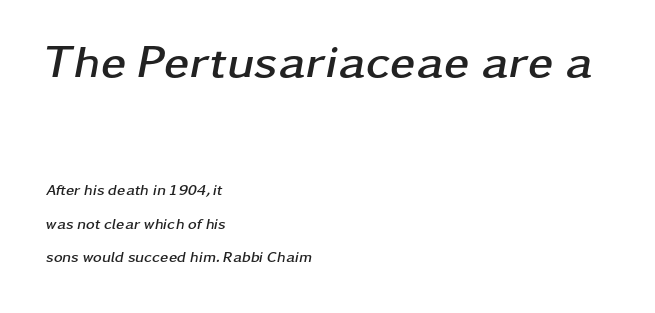
{"italic": "yes", "lean": "right", "slant_degrees": 11, "bold": "yes", "weight": "semibold", "width": "wide", "stroke_contrast": "low", "x_height": "medium", "monospaced": "no", "underline": "no", "align": "left", "line_spacing": "loose", "line_spacing_ratio": 2.21, "letter_spacing": "normal", "letter_spacing_em": 0.0, "larger_block": "first", "size_ratio": 3.07, "glyph_px": 46}
